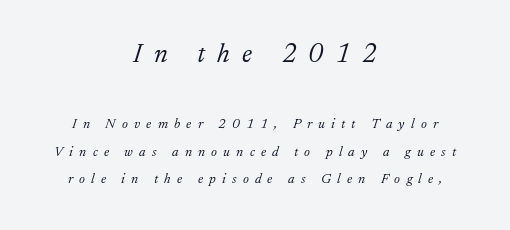
Between these two stacked blocks, the higher one wins on size. The area under the type is left untouched. Successive baselines arrive slowly, with a big drop between each. The text block is weighted toward neither margin, spreading evenly from the middle.
